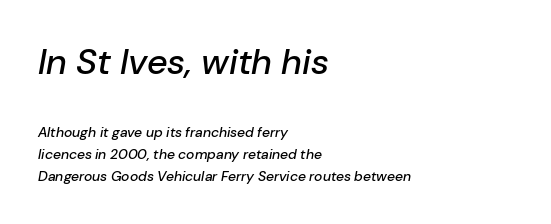
This rendering uses left alignment, leaving the right contour irregular. Looking at the ascenders, they clearly lean. Looks like regular typesetting: each glyph gets only the width it needs. The type is set solid horizontally, with unmodified tracking.
